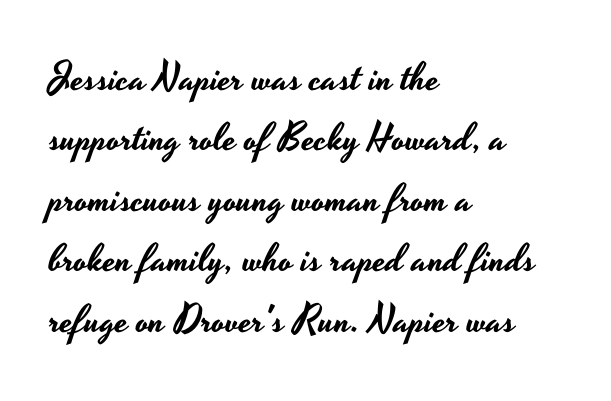
{"serif": "no", "width": "wide", "stroke_contrast": "low", "x_height": "small", "monospaced": "no", "underline": "no", "align": "left", "line_spacing": "normal", "line_spacing_ratio": 1.55, "letter_spacing": "normal", "letter_spacing_em": 0.0, "glyph_px": 39}
